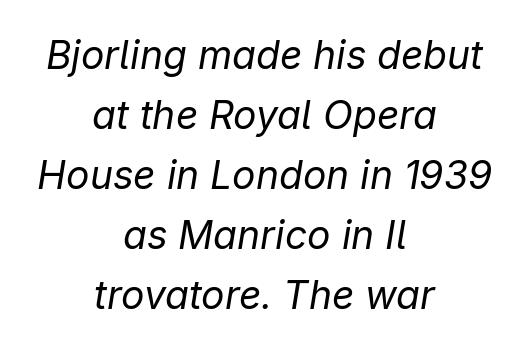
The image shows 39 px regular-weight type, italic (leaning right); set centered, normal line spacing (1.54x), normal letter spacing, not underlined; low stroke contrast and a medium x-height.
